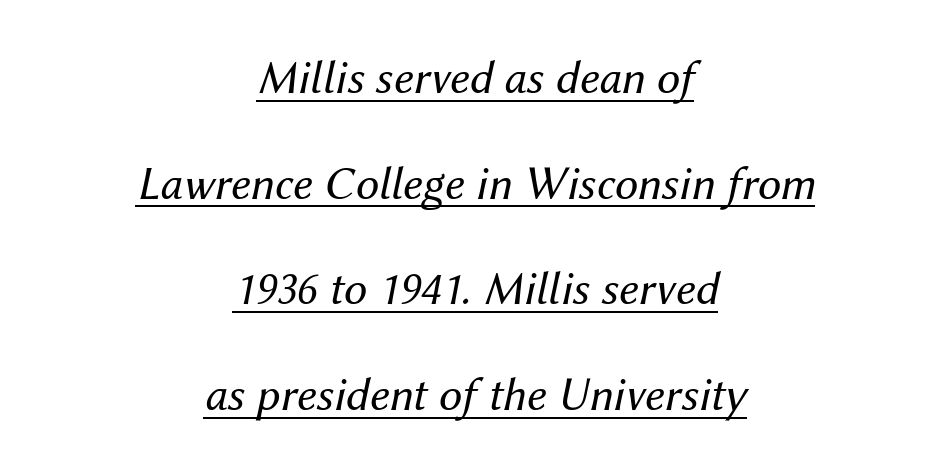
{"italic": "yes", "lean": "right", "slant_degrees": 12, "bold": "no", "weight": "regular", "width": "normal", "stroke_contrast": "medium", "x_height": "medium", "monospaced": "no", "underline": "yes", "align": "center", "line_spacing": "loose", "line_spacing_ratio": 2.25, "letter_spacing": "normal", "letter_spacing_em": 0.0, "glyph_px": 47}
